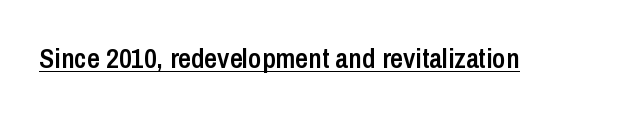
Examine the stroke ends and you'll find no serifs. The passage shown is typed in a proportional face where columns would drift. Tracking value appears to be zero — textbook default spacing. Its strokes are somewhat broadened, the hallmark of semibold type. Rendered with straight, roman letterforms. In designer terms, the underline attribute is active on this setting.
